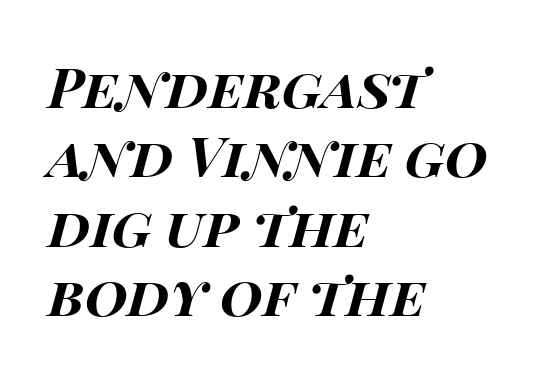
The image shows 55 px bold, wide type, italic (leaning right); set left-aligned, normal line spacing (1.26x), normal letter spacing, not underlined; high stroke contrast and a large x-height.
